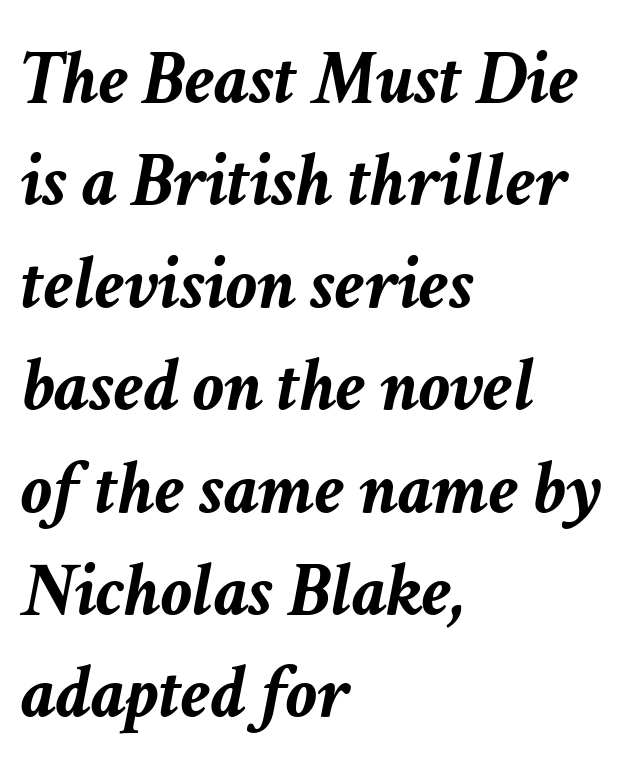
The image shows 77 px semibold type, italic (leaning right); set left-aligned, normal line spacing (1.33x), normal letter spacing, not underlined; low stroke contrast and a medium x-height.
